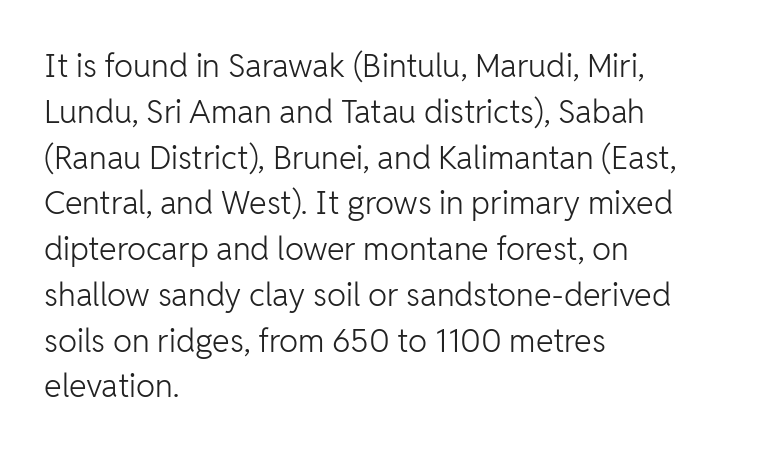
{"serif": "no", "italic": "no", "bold": "no", "weight": "light", "width": "normal", "stroke_contrast": "low", "x_height": "medium", "monospaced": "no", "underline": "no", "align": "left", "line_spacing": "normal", "line_spacing_ratio": 1.43, "letter_spacing": "normal", "letter_spacing_em": 0.0, "glyph_px": 32}
